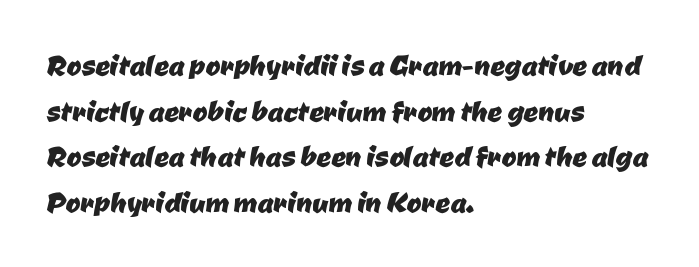
The image shows 36 px sans-serif type; set left-aligned, normal line spacing (1.27x), normal letter spacing, not underlined; low stroke contrast and a medium x-height.
